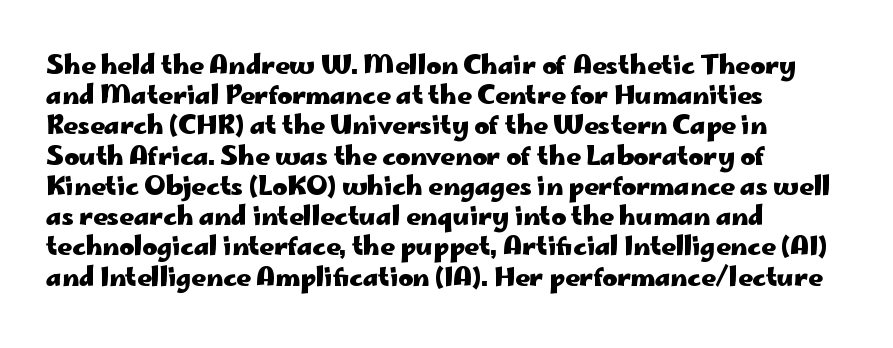
The passage shown is emphatically bold. The space directly below the letters is spotless. Tracking here is standard; glyphs follow each other at the usual distance. Where is the straight margin? On the left.
